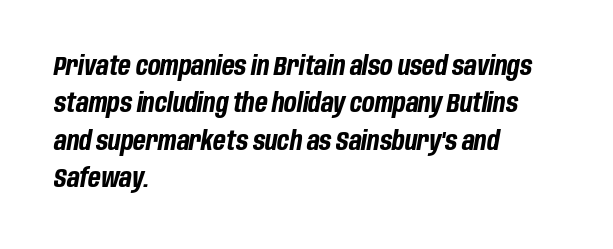
Q: Is the text bold? A: Yes.
Q: Is the text italic (slanted)? A: Yes, it leans right by about 10 degrees.
Q: Is the text underlined? A: No.
Q: How is the paragraph aligned? A: Left-aligned.
Q: Is the spacing between letters normal or unusually wide? A: Normal.
Q: Is the spacing between lines tight, normal or loose? A: Normal.
